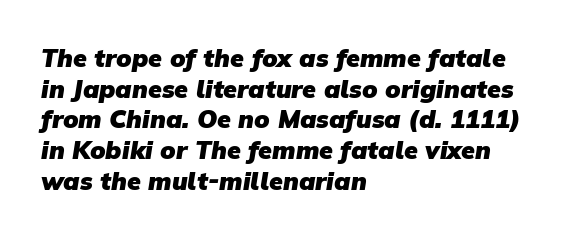
Q: Is the text bold? A: Yes.
Q: Is the text underlined? A: No.
Q: How is the paragraph aligned? A: Left-aligned.
Q: Is the spacing between letters normal or unusually wide? A: Normal.
